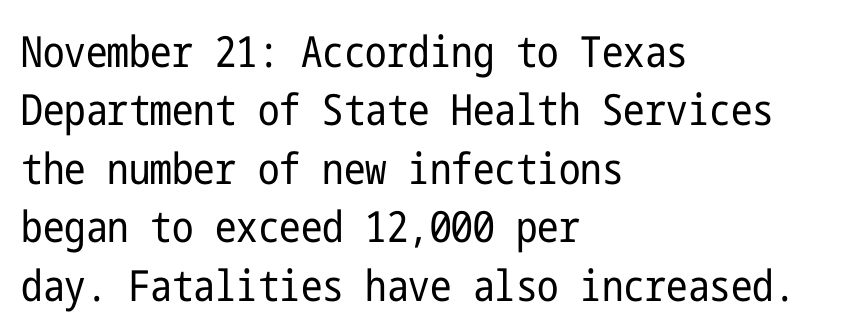
The area under the type is left untouched. Inter-character spacing is left at the font's built-in metrics. Teacher's note: observe the even left margin — that is flush-left alignment. The space between consecutive lines is moderate. Posture: vertical.
